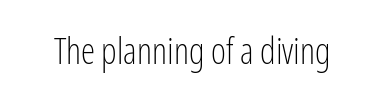
{"serif": "no", "italic": "no", "bold": "no", "weight": "light", "width": "condensed", "stroke_contrast": "low", "x_height": "medium", "monospaced": "no", "underline": "no", "letter_spacing": "normal", "letter_spacing_em": 0.0, "glyph_px": 36}
